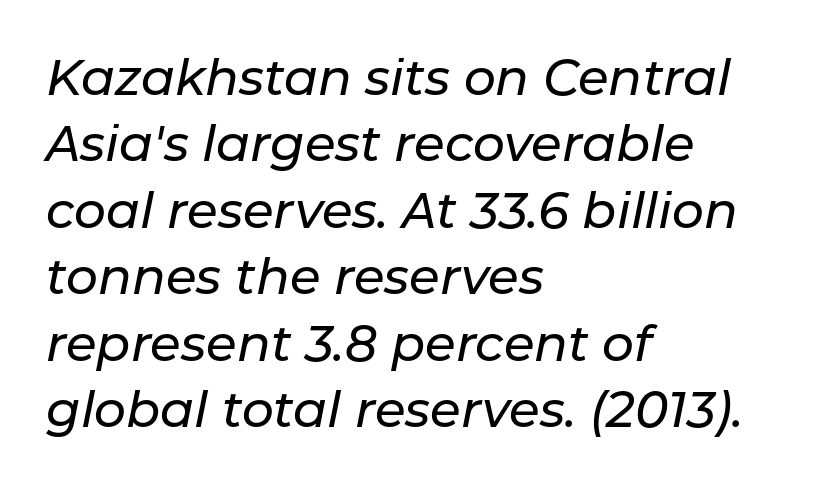
The image shows 50 px text type, italic (leaning right); set left-aligned, normal line spacing (1.33x), normal letter spacing, not underlined; low stroke contrast and a medium x-height.
